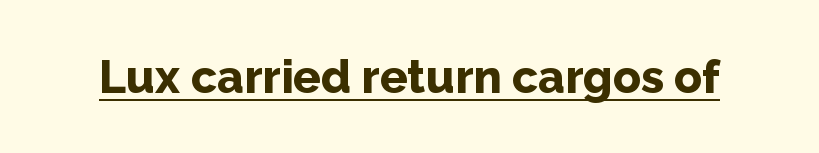
The tracking reads as untouched default to a designer's eye. The passage shown is typeset with a sans-serif family. The specimen includes a rule beneath the text block's lines. You could not count columns in this text — the font is proportionally spaced. Compared with an ordinary text face, these strokes are far heavier — a full bold.
